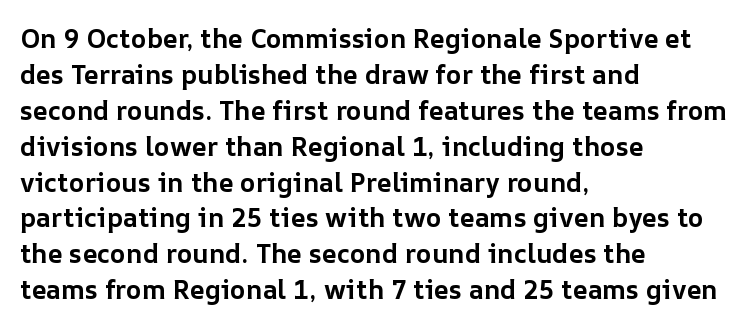
Q: Is the text bold? A: Yes.
Q: Is the text italic (slanted)? A: No, it is upright.
Q: Is the text underlined? A: No.
Q: How is the paragraph aligned? A: Left-aligned.
Q: Is the spacing between letters normal or unusually wide? A: Normal.
Q: Is the spacing between lines tight, normal or loose? A: Normal.
